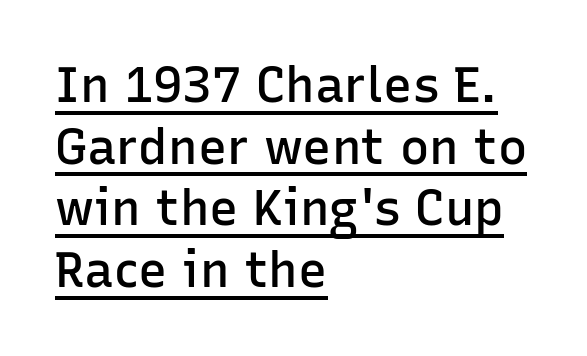
{"serif": "no", "italic": "no", "bold": "semi", "weight": "semibold", "width": "normal", "stroke_contrast": "low", "x_height": "medium", "monospaced": "no", "underline": "yes", "align": "left", "line_spacing": "normal", "line_spacing_ratio": 1.26, "letter_spacing": "normal", "letter_spacing_em": 0.0, "glyph_px": 49}
